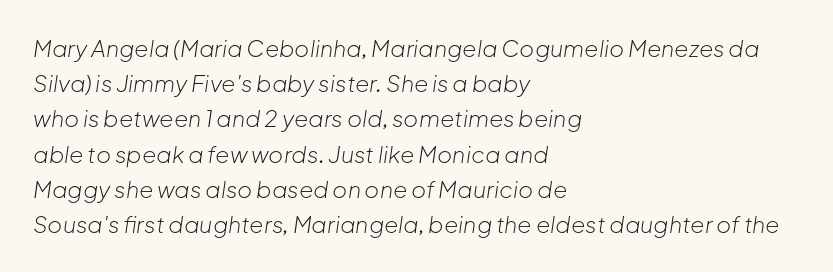
{"italic": "yes", "lean": "right", "slant_degrees": 8, "bold": "no", "underline": "no", "align": "left", "line_spacing": "normal", "line_spacing_ratio": 1.53, "letter_spacing": "normal", "letter_spacing_em": 0.0, "glyph_px": 23}
